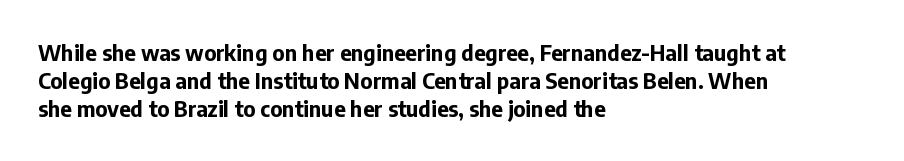
The passage is arranged the way most books set body copy — flush left. No word sits above an underline. Nobody touched the tracking dial on this one. Stroke thickness is high; the sample reads as a true bold.
